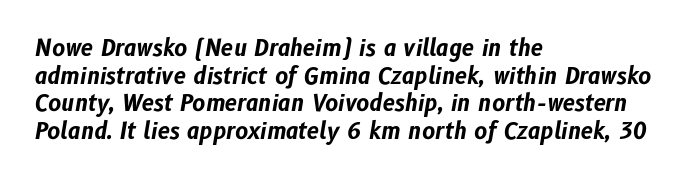
Q: Is the text bold? A: Yes.
Q: Is the text italic (slanted)? A: Yes, it leans right by about 10 degrees.
Q: Is the text underlined? A: No.
Q: How is the paragraph aligned? A: Left-aligned.
Q: Is the spacing between letters normal or unusually wide? A: Normal.
Q: Is the spacing between lines tight, normal or loose? A: Normal.
